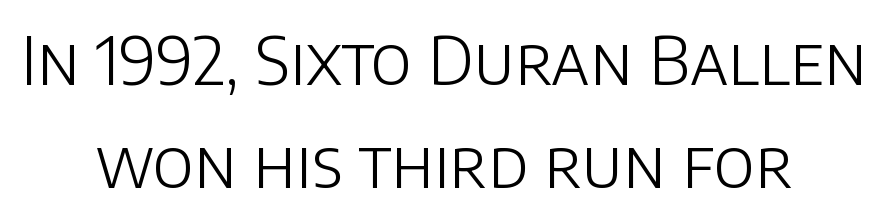
Q: Is the text bold? A: No.
Q: Is the text italic (slanted)? A: No, it is upright.
Q: Is the typeface a serif or a sans-serif typeface? A: Sans-serif.
Q: Is the text underlined? A: No.
Q: How is the paragraph aligned? A: Centered.
Q: Is the spacing between letters normal or unusually wide? A: Normal.
Q: Is the spacing between lines tight, normal or loose? A: Normal.
Q: Width (condensed, normal, or wide)? A: Normal.
Q: Stroke contrast? A: Low.
Q: x-height? A: Large.
Q: Monospaced? A: No.
